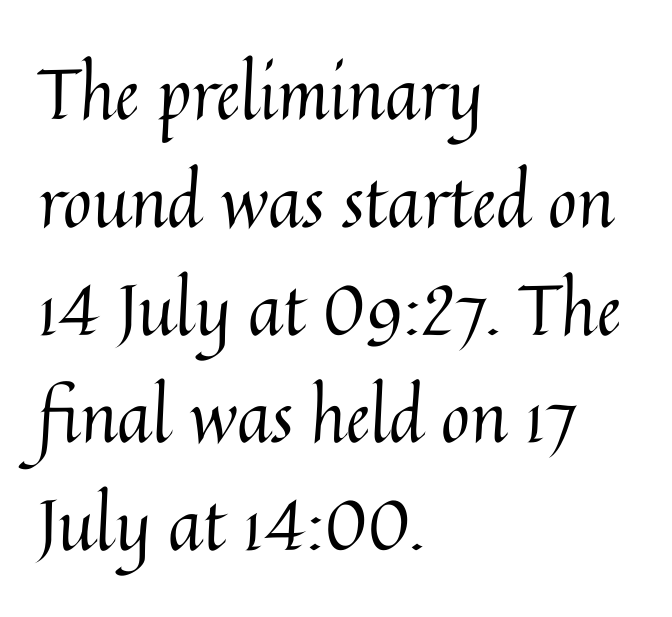
The image shows 70 px regular-weight type; set left-aligned, normal line spacing (1.54x), normal letter spacing, not underlined; medium stroke contrast and a medium x-height.
